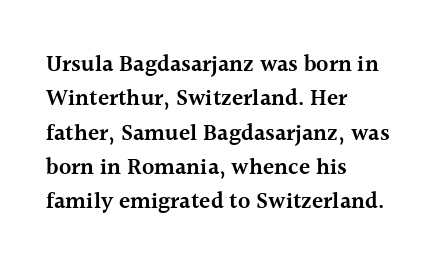
The image shows 23 px text type, upright; set left-aligned, normal line spacing (1.49x), normal letter spacing, not underlined.
